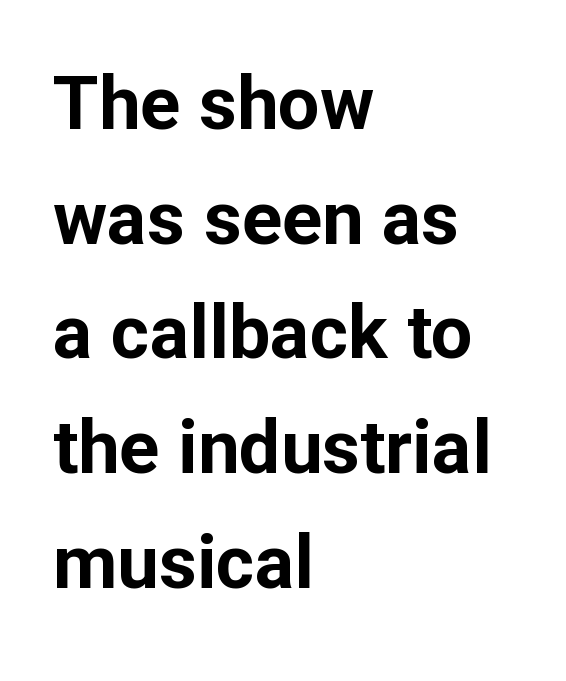
Q: Is the text bold? A: Yes.
Q: Is the text italic (slanted)? A: No, it is upright.
Q: Is the typeface a serif or a sans-serif typeface? A: Sans-serif.
Q: Is the text underlined? A: No.
Q: How is the paragraph aligned? A: Left-aligned.
Q: Is the spacing between letters normal or unusually wide? A: Normal.
Q: Is the spacing between lines tight, normal or loose? A: Normal.
Q: Width (condensed, normal, or wide)? A: Normal.
Q: Stroke contrast? A: Low.
Q: x-height? A: Medium.
Q: Monospaced? A: No.
